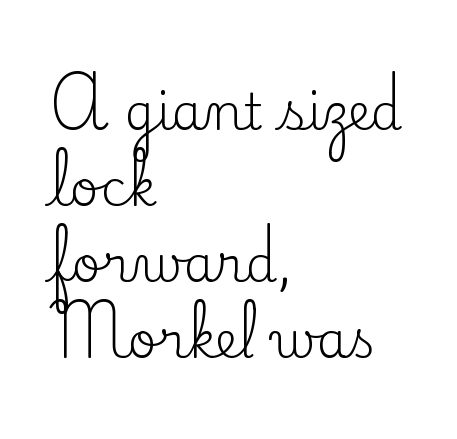
Just letters on the line, the space beneath them empty. Italic: no, the glyphs are upright roman. Proportional: the letters do not fall into vertical columns.
